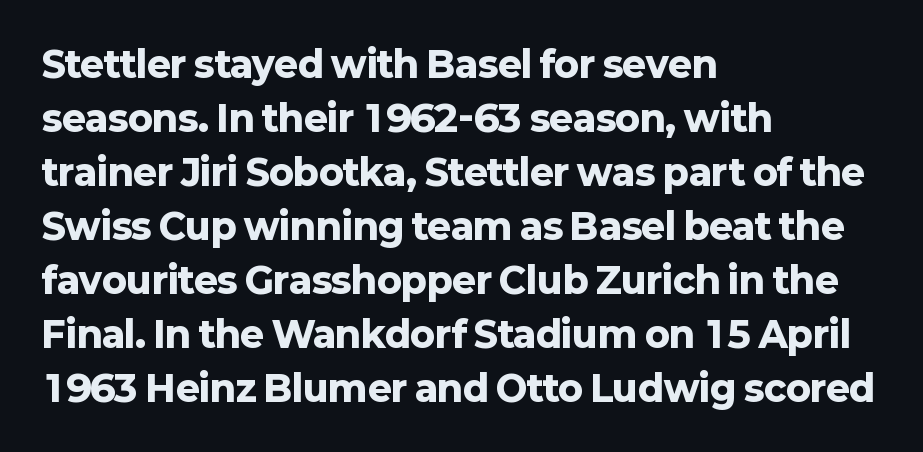
Q: Is the text bold? A: Yes.
Q: Is the text italic (slanted)? A: No, it is upright.
Q: Is the typeface a serif or a sans-serif typeface? A: Sans-serif.
Q: Is the text underlined? A: No.
Q: How is the paragraph aligned? A: Left-aligned.
Q: Is the spacing between letters normal or unusually wide? A: Normal.
Q: Is the spacing between lines tight, normal or loose? A: Normal.
Q: Width (condensed, normal, or wide)? A: Normal.
Q: Stroke contrast? A: Low.
Q: x-height? A: Medium.
Q: Monospaced? A: No.
